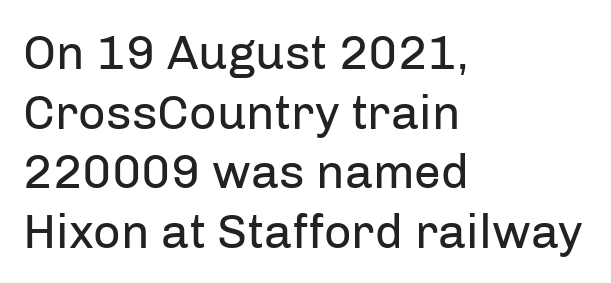
Does extra space separate the letters? No, they use regular spacing. Serif or sans? Sans — the stroke terminals are bare. The rendering uses natural spacing where letterforms have individual widths. The string is rendered with underlining switched off. Stems and bowls with no extra thickness — not bold.
